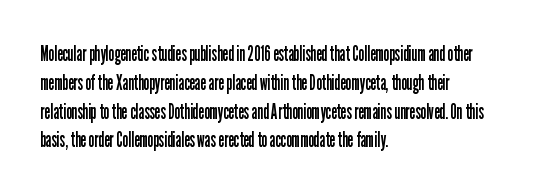
Each new line begins a customary step beneath the previous one. Stems here are at most as thick as an everyday book face. Words appear dense and cohesive because spacing is normal. Descenders hang freely into open space. The axis of the letterforms is exactly vertical.
